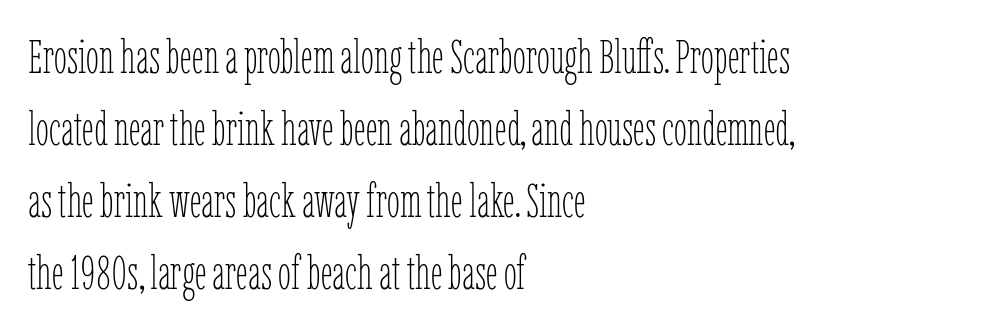
The image shows 47 px thin, condensed type, upright; set left-aligned, normal line spacing (1.53x), normal letter spacing, not underlined; low stroke contrast and a medium x-height.
